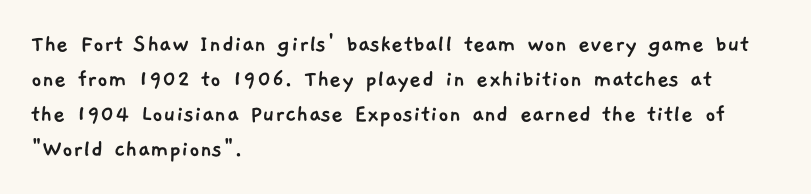
The image shows 26 px text type; set left-aligned, normal line spacing (1.34x), normal letter spacing, not underlined.
